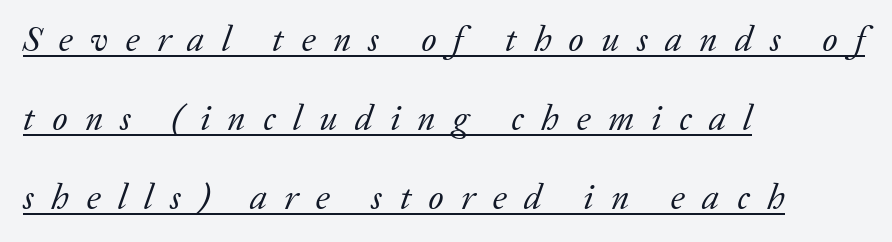
The image shows 36 px regular-weight serif type, italic (leaning right); set left-aligned, loose line spacing (2.2x), unusually wide letter spacing (+0.48 em), underlined; low stroke contrast and a medium x-height.
